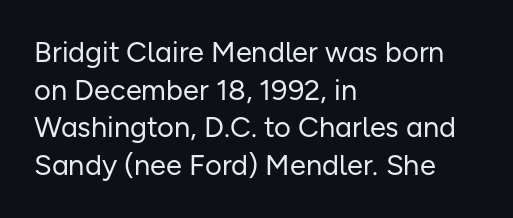
The image shows 29 px regular-weight sans-serif type, upright; set left-aligned, normal line spacing (1.3x), normal letter spacing, not underlined; low stroke contrast and a medium x-height.
